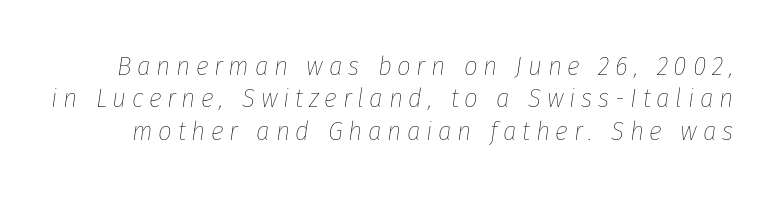
The image shows 27 px text type, italic (leaning right); set line spacing 1.2x, unusually wide letter spacing (+0.21 em), not underlined.
